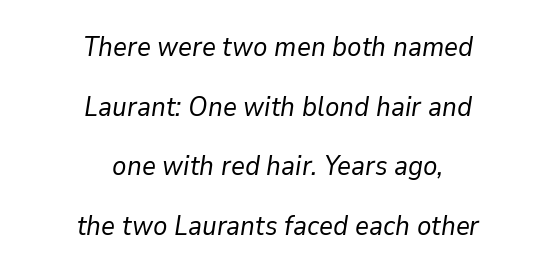
The image shows 27 px text type, italic (leaning right); set centered, loose line spacing (2.21x), normal letter spacing, not underlined.
